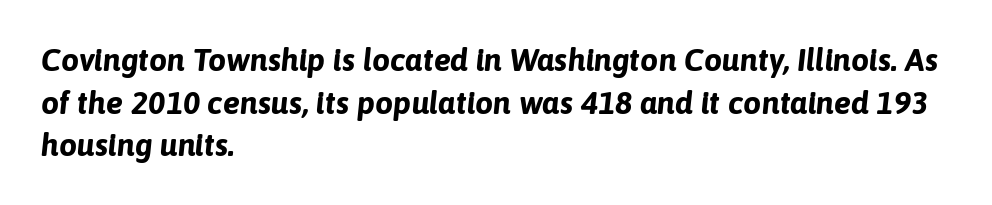
Q: Is the text bold? A: Yes.
Q: Is the text italic (slanted)? A: Yes, it leans right by about 6 degrees.
Q: Is the text underlined? A: No.
Q: How is the paragraph aligned? A: Left-aligned.
Q: Is the spacing between letters normal or unusually wide? A: Normal.
Q: Is the spacing between lines tight, normal or loose? A: Normal.
Q: Width (condensed, normal, or wide)? A: Normal.
Q: Stroke contrast? A: Low.
Q: x-height? A: Medium.
Q: Monospaced? A: No.
